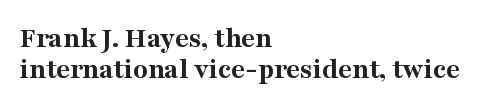
Q: Is the text bold? A: Yes.
Q: Is the text italic (slanted)? A: No, it is upright.
Q: Is the typeface a serif or a sans-serif typeface? A: Serif.
Q: Is the text underlined? A: No.
Q: How is the paragraph aligned? A: Left-aligned.
Q: Is the spacing between letters normal or unusually wide? A: Normal.
Q: Is the spacing between lines tight, normal or loose? A: Tight.
Q: Width (condensed, normal, or wide)? A: Normal.
Q: Stroke contrast? A: Medium.
Q: x-height? A: Medium.
Q: Monospaced? A: No.
